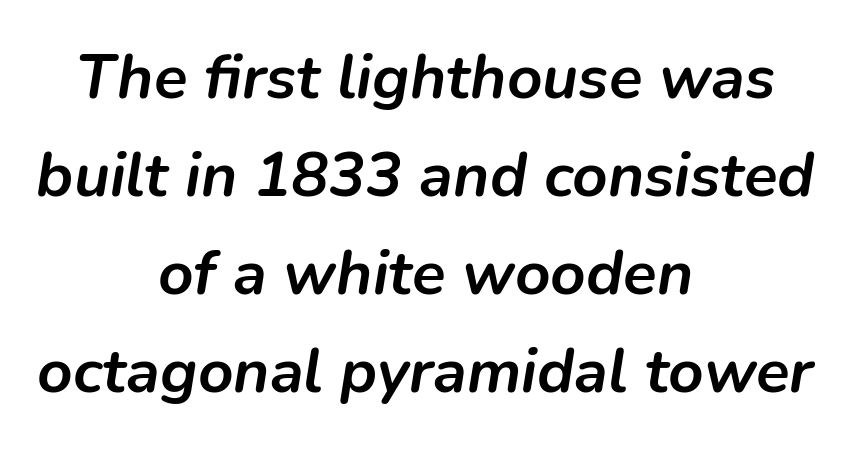
{"italic": "yes", "lean": "right", "slant_degrees": 9, "bold": "yes", "weight": "semibold", "width": "normal", "stroke_contrast": "low", "x_height": "medium", "monospaced": "no", "underline": "no", "align": "center", "line_spacing": "normal", "line_spacing_ratio": 1.58, "letter_spacing": "normal", "letter_spacing_em": 0.0, "glyph_px": 62}
